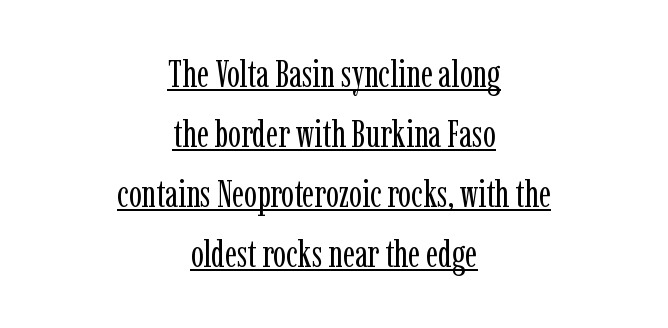
Visually the block forms a symmetrical silhouette, jagged on both flanks. Stems here are at most as thick as an everyday book face. Note: serifs present on the glyphs. Default kerning and tracking; the words read as compact shapes. The passage shown stacks its lines at a standard gap. The specimen reads as upright at a glance.
